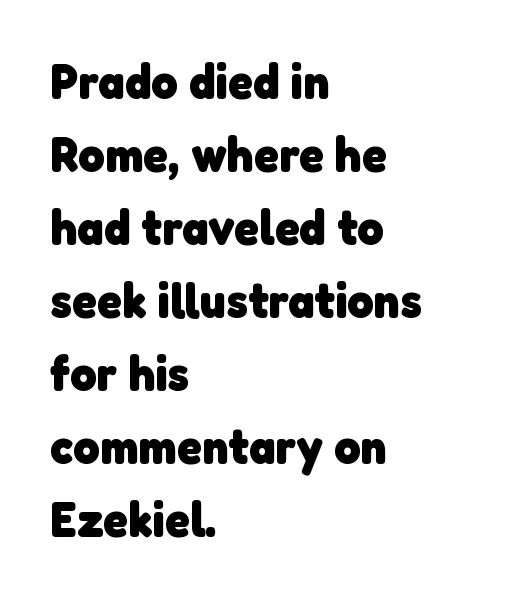
Q: Is the text bold? A: Yes.
Q: Is the typeface a serif or a sans-serif typeface? A: Sans-serif.
Q: Is the text underlined? A: No.
Q: How is the paragraph aligned? A: Left-aligned.
Q: Is the spacing between letters normal or unusually wide? A: Normal.
Q: Is the spacing between lines tight, normal or loose? A: Normal.
Q: Width (condensed, normal, or wide)? A: Normal.
Q: Stroke contrast? A: Low.
Q: x-height? A: Medium.
Q: Monospaced? A: No.
